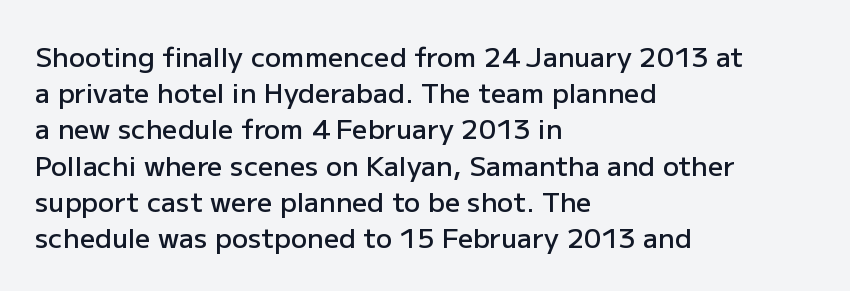
The image shows 27 px text type, upright; set left-aligned, normal line spacing (1.34x), normal letter spacing, not underlined.
